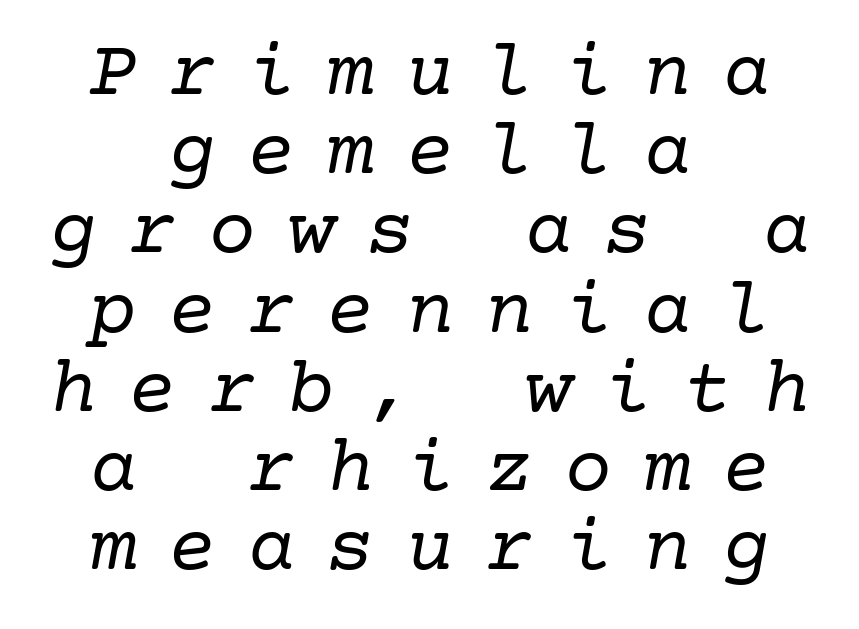
Q: Is the text bold? A: No.
Q: Is the text italic (slanted)? A: Yes, it leans right by about 10 degrees.
Q: Is the typeface a serif or a sans-serif typeface? A: Serif.
Q: Is the text underlined? A: No.
Q: How is the paragraph aligned? A: Centered.
Q: Is the spacing between letters normal or unusually wide? A: Unusually wide.
Q: Is the spacing between lines tight, normal or loose? A: Tight.
Q: Width (condensed, normal, or wide)? A: Normal.
Q: Stroke contrast? A: Low.
Q: x-height? A: Medium.
